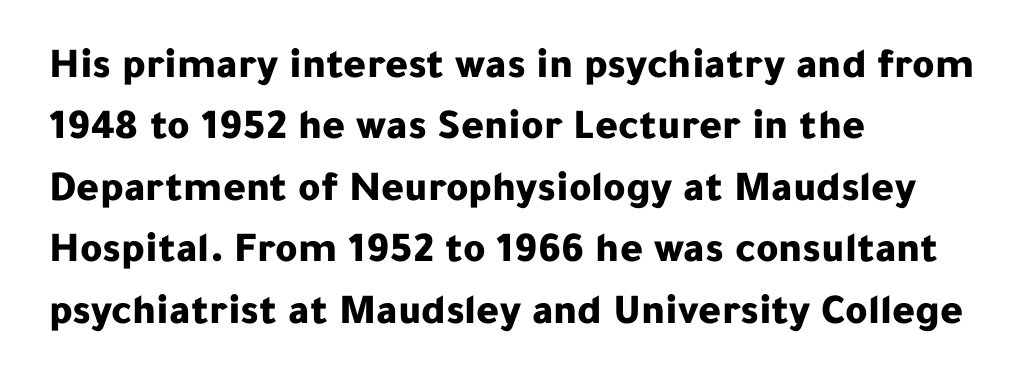
{"serif": "no", "italic": "no", "bold": "yes", "weight": "bold", "width": "normal", "stroke_contrast": "low", "x_height": "medium", "monospaced": "no", "underline": "no", "align": "left", "line_spacing": "normal", "line_spacing_ratio": 1.43, "letter_spacing": "normal", "letter_spacing_em": 0.0, "glyph_px": 43}
